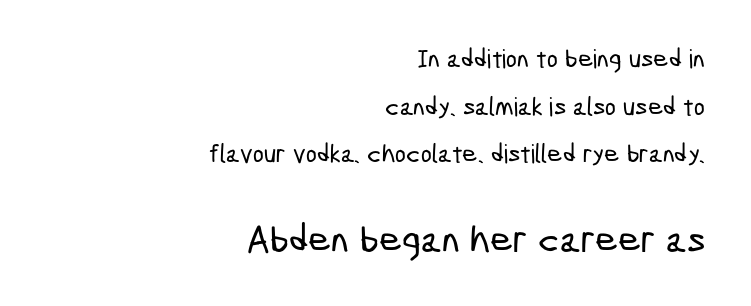
{"serif": "no", "width": "condensed", "stroke_contrast": "low", "x_height": "medium", "monospaced": "no", "underline": "no", "align": "right", "line_spacing_ratio": 1.83, "letter_spacing": "normal", "letter_spacing_em": 0.0, "larger_block": "second", "size_ratio": 1.5, "glyph_px": 39}
